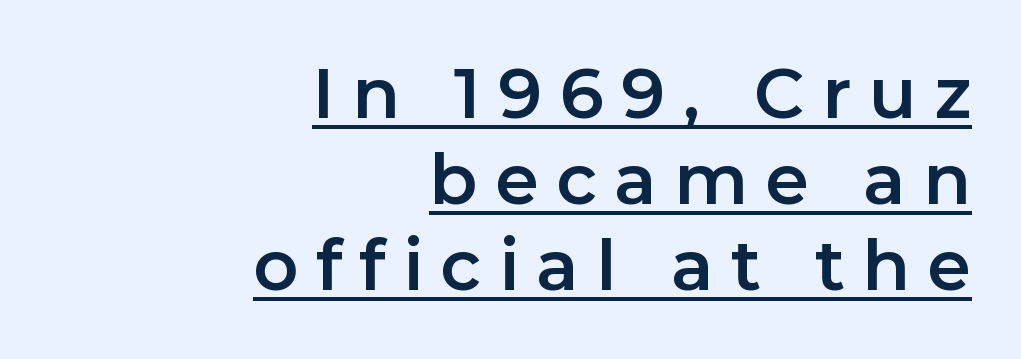
This sample uses an upright cut, with every glyph sitting square on the baseline. The letters are spread apart with noticeably loose tracking. The rendering uses natural spacing where letterforms have individual widths. The letters carry no serifs — their stems end cleanly without finishing strokes.
